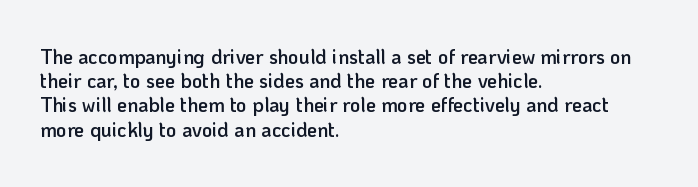
The image shows 20 px text type, upright; set left-aligned, line spacing 1.21x, normal letter spacing, not underlined.
